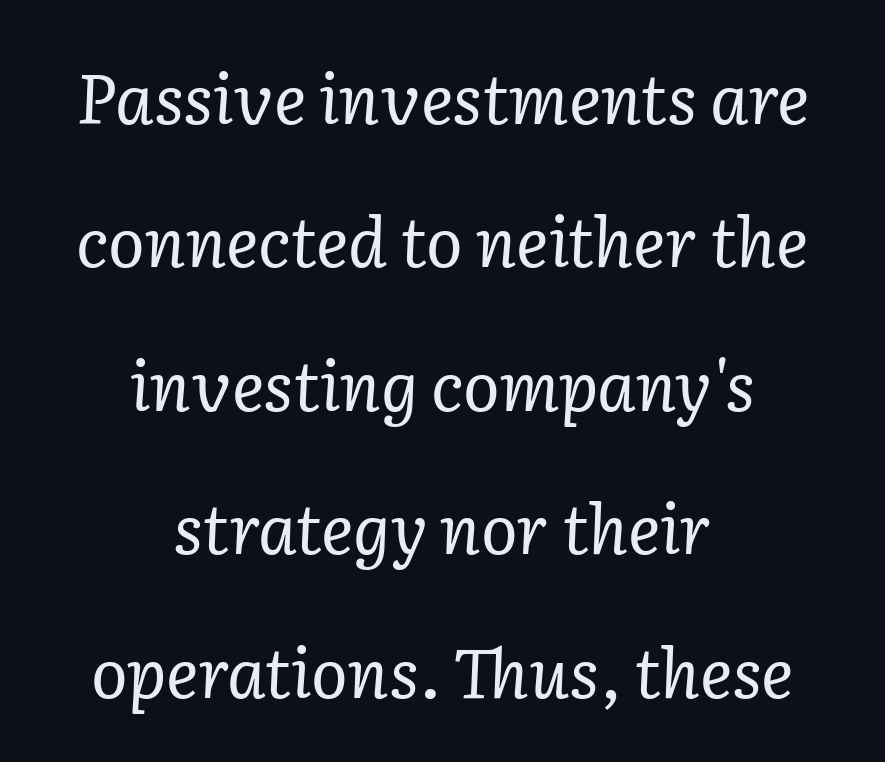
Q: Is the text bold? A: No.
Q: Is the text italic (slanted)? A: Yes, it leans right by about 2 degrees.
Q: Is the typeface a serif or a sans-serif typeface? A: Serif.
Q: Is the text underlined? A: No.
Q: How is the paragraph aligned? A: Centered.
Q: Is the spacing between letters normal or unusually wide? A: Normal.
Q: Is the spacing between lines tight, normal or loose? A: Loose.
Q: Width (condensed, normal, or wide)? A: Normal.
Q: Stroke contrast? A: Low.
Q: x-height? A: Medium.
Q: Monospaced? A: No.
